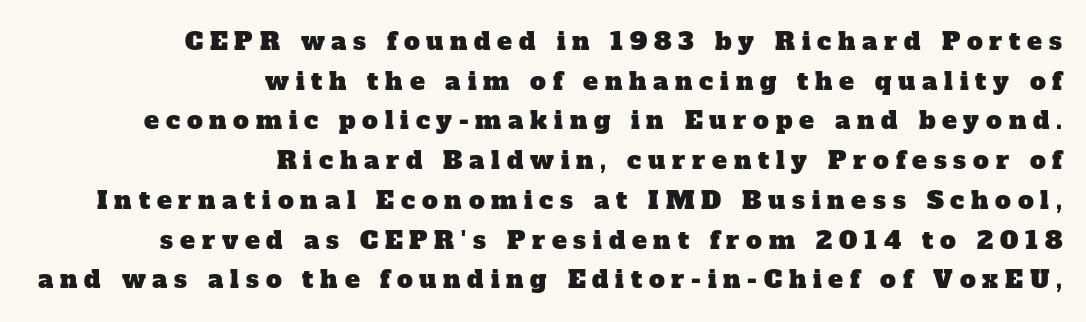
Honestly, there is no underline to notice here at all. The lines sit at an ordinary, default distance from one another. The gaps between neighbouring characters are conspicuously large. Line ends are locked; line starts wander.
